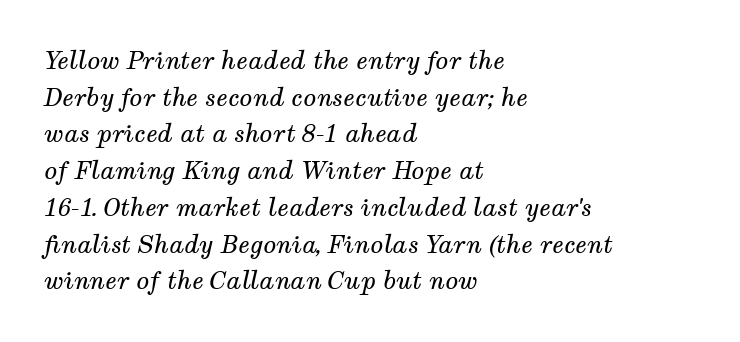
{"italic": "yes", "lean": "right", "slant_degrees": 12, "bold": "no", "underline": "no", "align": "left", "line_spacing": "normal", "line_spacing_ratio": 1.53, "letter_spacing": "normal", "letter_spacing_em": 0.0, "glyph_px": 24}
